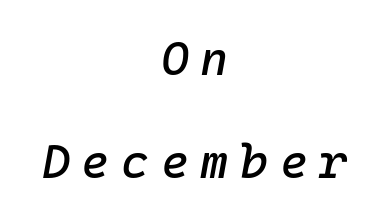
The image shows 48 px text type, italic (leaning right), monospaced; set centered, loose line spacing (2.14x), unusually wide letter spacing (+0.24 em), not underlined; low stroke contrast and a medium x-height.
